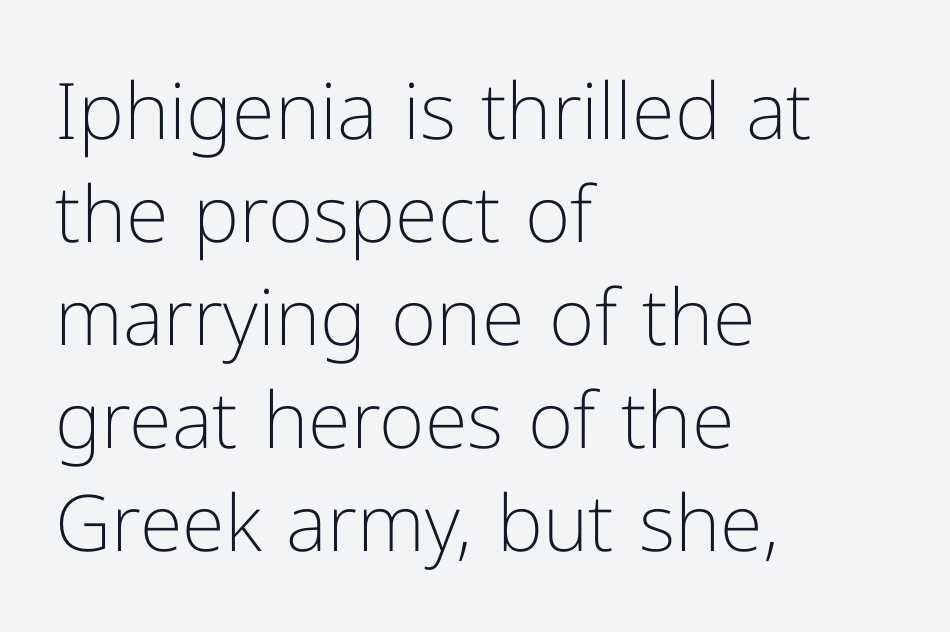
Q: Is the text bold? A: No.
Q: Is the text italic (slanted)? A: No, it is upright.
Q: Is the typeface a serif or a sans-serif typeface? A: Sans-serif.
Q: Is the text underlined? A: No.
Q: How is the paragraph aligned? A: Left-aligned.
Q: Is the spacing between letters normal or unusually wide? A: Normal.
Q: Is the spacing between lines tight, normal or loose? A: Normal.
Q: Width (condensed, normal, or wide)? A: Normal.
Q: Stroke contrast? A: Low.
Q: x-height? A: Medium.
Q: Monospaced? A: No.
